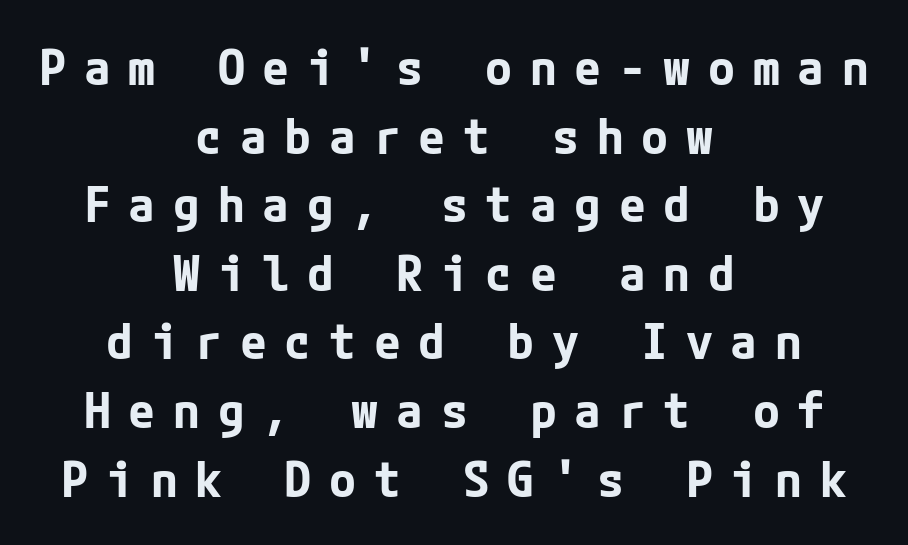
{"serif": "no", "italic": "no", "bold": "yes", "weight": "bold", "width": "normal", "stroke_contrast": "low", "x_height": "medium", "underline": "no", "align": "center", "line_spacing": "normal", "line_spacing_ratio": 1.4, "letter_spacing": "wide", "letter_spacing_em": 0.36, "glyph_px": 49}
